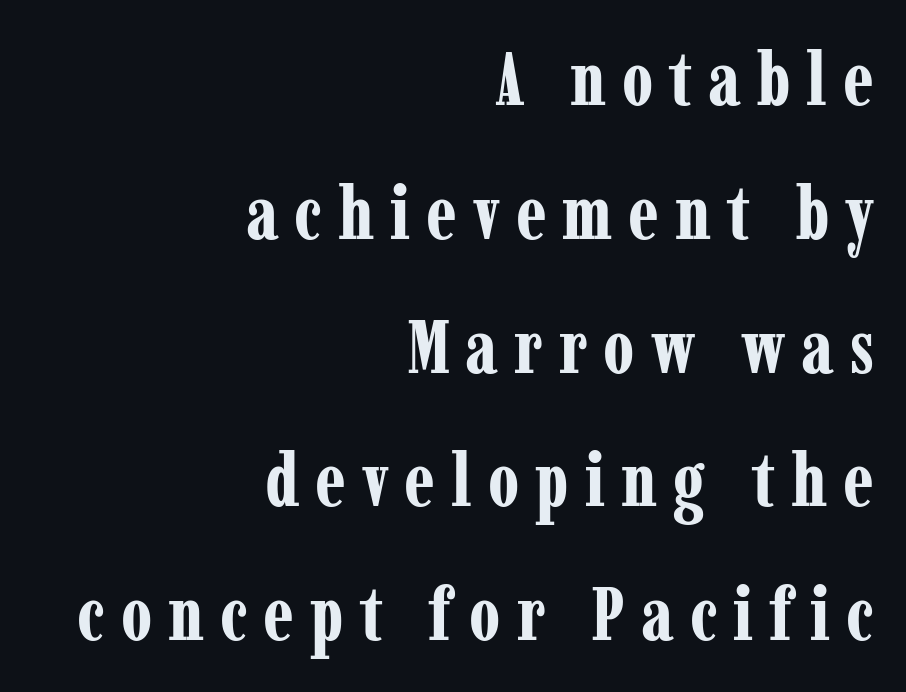
{"serif": "yes", "italic": "no", "bold": "yes", "weight": "bold", "width": "condensed", "stroke_contrast": "low", "x_height": "medium", "monospaced": "no", "underline": "no", "align": "right", "line_spacing_ratio": 1.76, "letter_spacing": "wide", "letter_spacing_em": 0.21, "glyph_px": 76}
